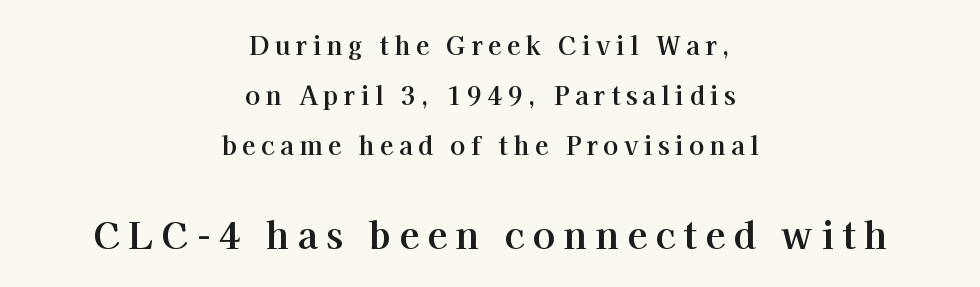
Typesetter's note: full bold, strokes at maximum text heaviness. This sample uses expanded letter spacing, leaving extra air between glyphs. The type family on display is of the serif kind. Do the letters lean? They stand straight. Compare the two chunks: the lower has the greater cap height. This rendering features lettering with no underline.
